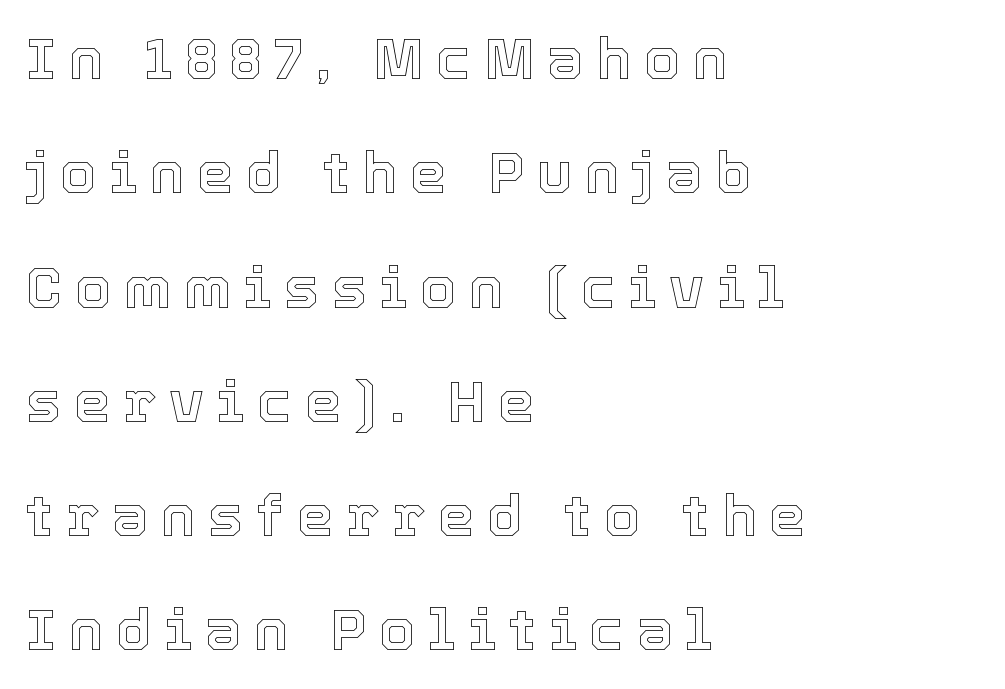
Q: Is the text italic (slanted)? A: No, it is upright.
Q: Is the text underlined? A: No.
Q: How is the paragraph aligned? A: Left-aligned.
Q: Is the spacing between letters normal or unusually wide? A: Unusually wide.
Q: Is the spacing between lines tight, normal or loose? A: Loose.
Q: Width (condensed, normal, or wide)? A: Normal.
Q: x-height? A: Medium.
Q: Monospaced? A: No.
